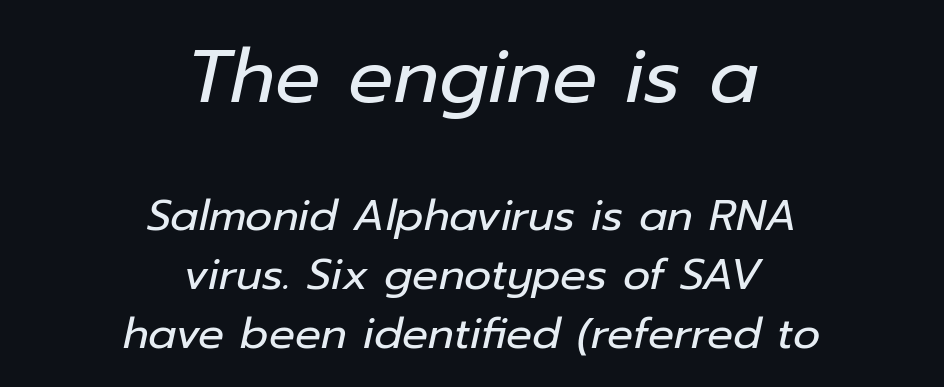
{"italic": "yes", "lean": "right", "slant_degrees": 12, "bold": "no", "weight": "regular", "width": "normal", "stroke_contrast": "low", "x_height": "medium", "monospaced": "no", "underline": "no", "align": "center", "line_spacing": "normal", "line_spacing_ratio": 1.37, "letter_spacing": "normal", "letter_spacing_em": 0.0, "larger_block": "first", "size_ratio": 1.74, "glyph_px": 75}
